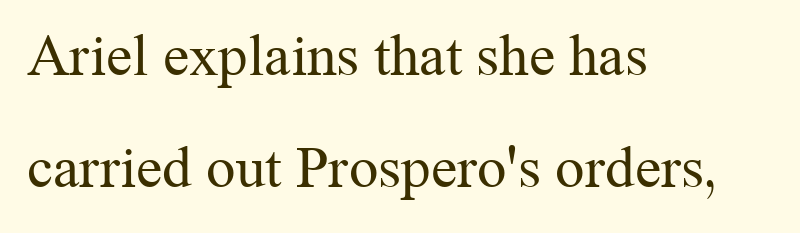
{"serif": "yes", "italic": "no", "bold": "no", "weight": "regular", "width": "normal", "stroke_contrast": "medium", "x_height": "medium", "monospaced": "no", "underline": "no", "align": "left", "line_spacing_ratio": 1.89, "letter_spacing": "normal", "letter_spacing_em": 0.0, "glyph_px": 59}
